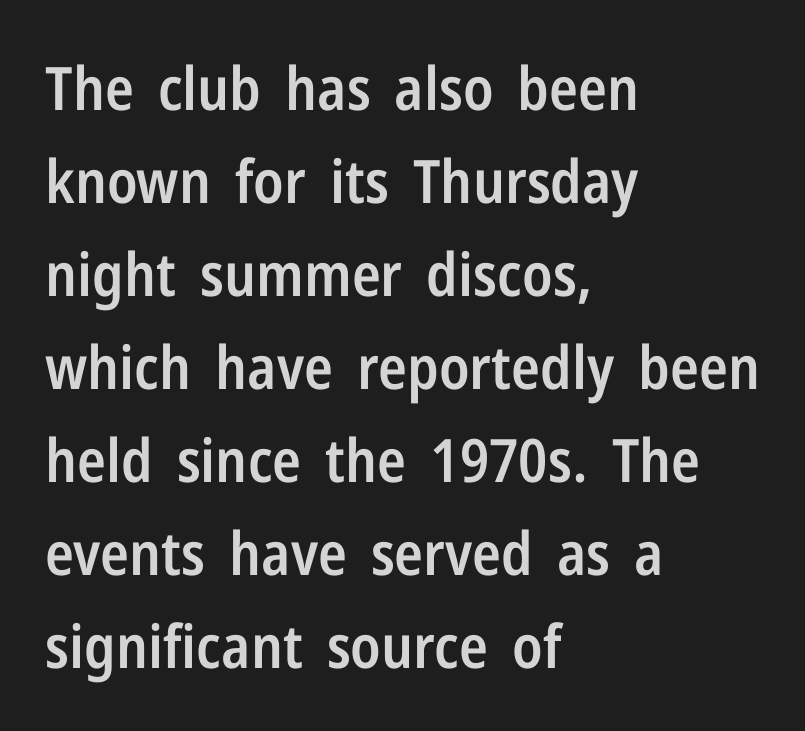
These lines sit exactly where default settings would place them. Letter spacing: default. Is there any slant? The stems are plumb. These lines are rendered in a variable-pitch font. The passage shown is typeset with a sans-serif family. Students, this is semibold: more ink than regular, less than bold.
